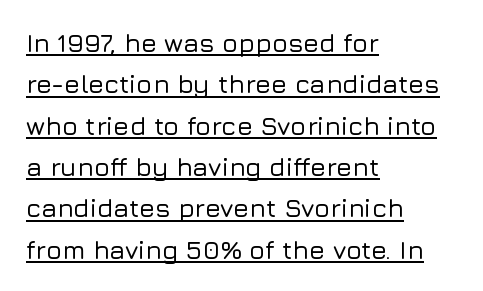
The image shows 26 px text type, upright; set left-aligned, normal line spacing (1.59x), normal letter spacing, underlined.
